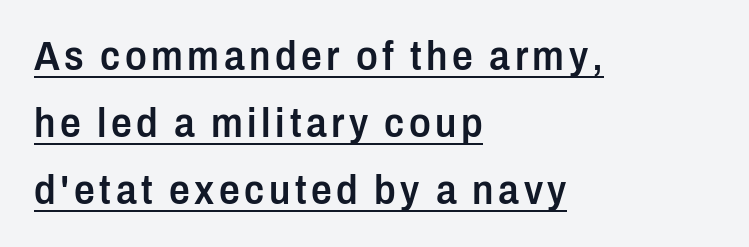
{"serif": "no", "italic": "no", "bold": "semi", "weight": "semibold", "width": "condensed", "stroke_contrast": "low", "x_height": "medium", "monospaced": "no", "underline": "yes", "align": "left", "line_spacing": "normal", "line_spacing_ratio": 1.63, "glyph_px": 41}
